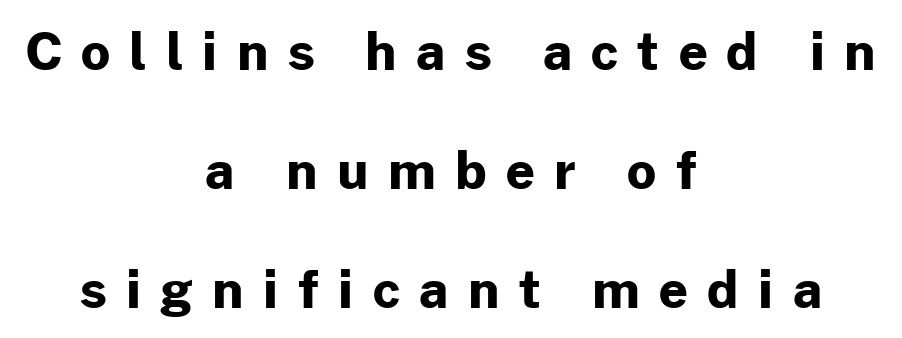
Check under the words: just untouched page. The passage shown is emphatically bold. The vertical gap from one line to the next is large. Do the characters align in a grid? No, the font is proportional. The font's upright variant was chosen for this text. In CSS terms this would be text-align: center.
